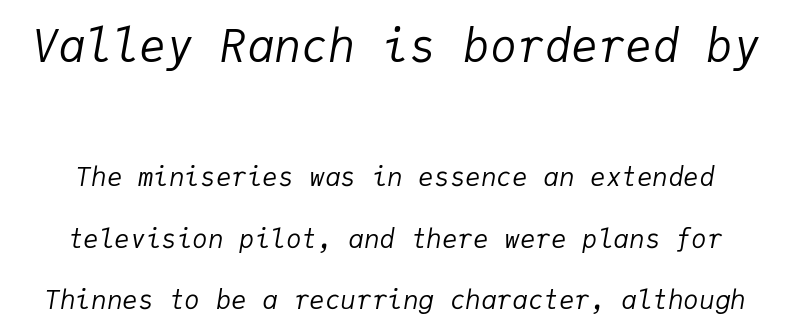
{"italic": "yes", "lean": "right", "slant_degrees": 9, "bold": "no", "weight": "regular", "width": "normal", "stroke_contrast": "low", "x_height": "medium", "monospaced": "yes", "underline": "no", "line_spacing": "loose", "line_spacing_ratio": 2.36, "letter_spacing": "normal", "letter_spacing_em": 0.0, "larger_block": "first", "size_ratio": 1.73, "glyph_px": 45}
